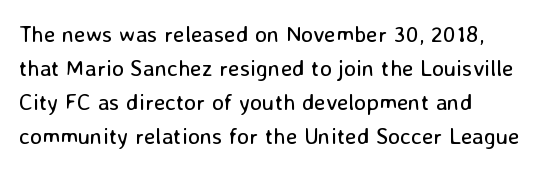
Q: Is the text bold? A: No.
Q: Is the text italic (slanted)? A: No, it is upright.
Q: Is the text underlined? A: No.
Q: Is the spacing between letters normal or unusually wide? A: Normal.
Q: Is the spacing between lines tight, normal or loose? A: Normal.
